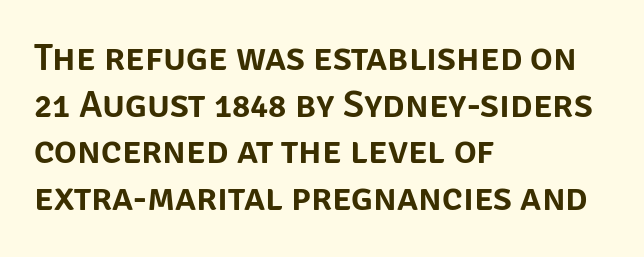
The image shows 38 px sans-serif type, upright; set left-aligned, line spacing 1.23x, normal letter spacing, not underlined; low stroke contrast and a large x-height.
